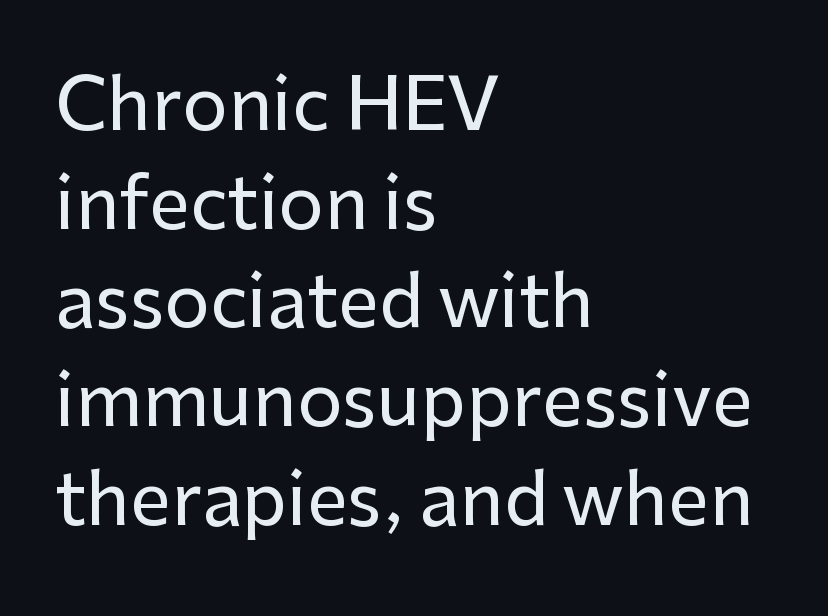
{"serif": "no", "italic": "no", "width": "normal", "stroke_contrast": "low", "x_height": "medium", "monospaced": "no", "underline": "no", "align": "left", "line_spacing": "normal", "line_spacing_ratio": 1.37, "letter_spacing": "normal", "letter_spacing_em": 0.0, "glyph_px": 72}
